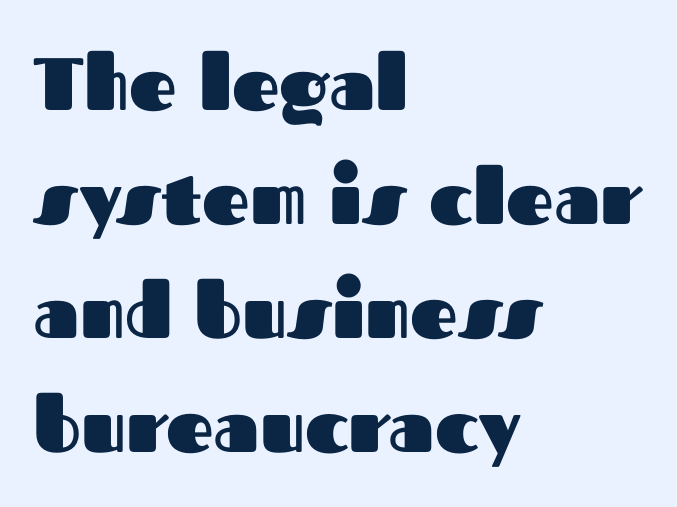
The image shows 74 px heavy sans-serif type, upright; set left-aligned, normal line spacing (1.54x), normal letter spacing, not underlined; medium stroke contrast and a medium x-height.
